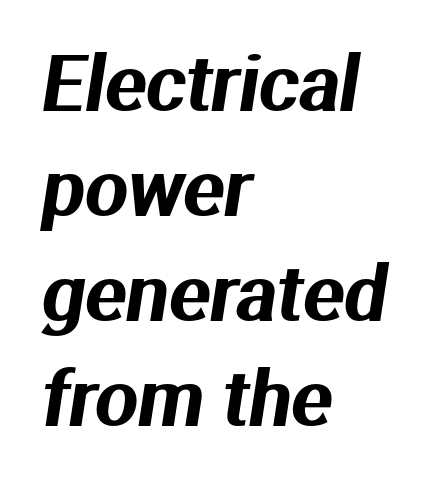
The area under the type is left untouched. Each letter keeps its own natural width here, so spacing adapts to shape. A classic flush-left, rag-right setting is used for this passage. Regarding serifs, this sample does without them. Spacing between characters is what you'd get straight out of the box. The block of text has a typical density, with ordinary space between rows.
